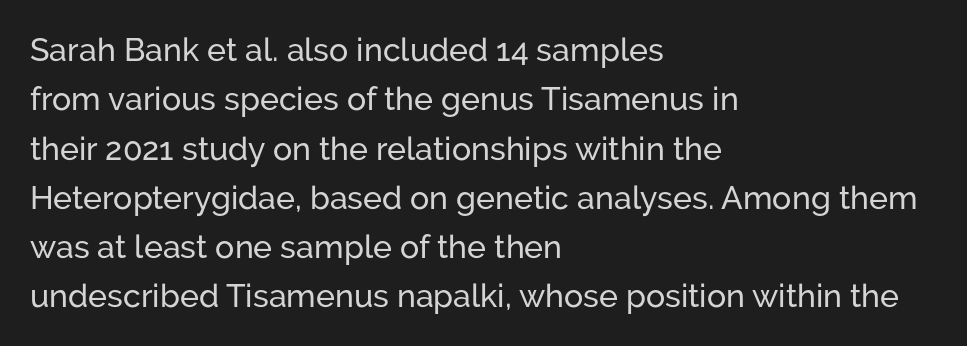
Between one letter and the next there's only the usual sliver of space. The line-height multiplier appears to be the usual default. Each letter keeps its own natural width here, so spacing adapts to shape. The glyphs in this specimen are sans serif. The passage shown is not underscored anywhere. This sample uses an upright cut, with every glyph sitting square on the baseline.
